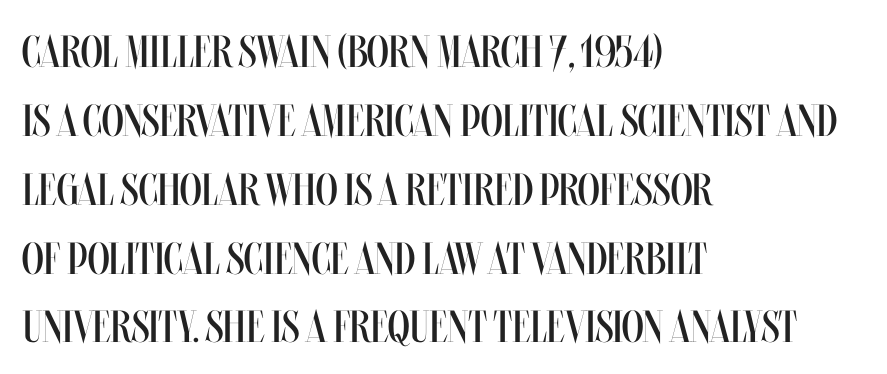
{"italic": "no", "bold": "no", "weight": "regular", "width": "condensed", "stroke_contrast": "medium", "x_height": "large", "monospaced": "no", "underline": "no", "align": "left", "line_spacing": "normal", "line_spacing_ratio": 1.53, "letter_spacing": "normal", "letter_spacing_em": 0.0, "glyph_px": 45}
